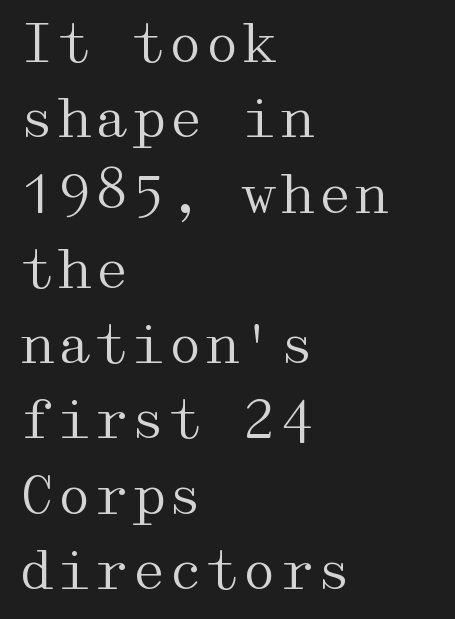
The image shows 53 px regular-weight, wide serif type, upright; set left-aligned, normal line spacing (1.42x), normal letter spacing, not underlined; medium stroke contrast and a medium x-height.
